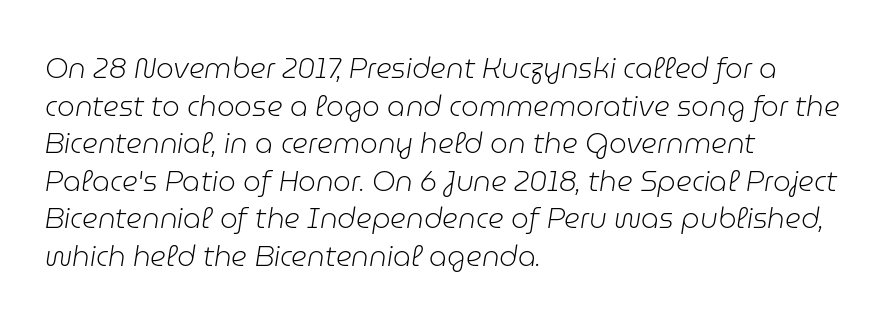
A typesetter would call this leading conventional body-copy spacing. Any mark beneath the type? The region is blank. The rendering uses natural spacing where letterforms have individual widths. How are the letters spaced? Ordinarily, with no added tracking. Designer's note — italics engaged.
